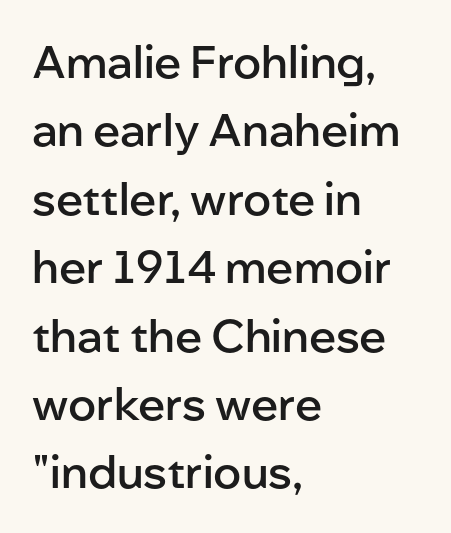
{"serif": "no", "italic": "no", "bold": "semi", "weight": "semibold", "width": "normal", "stroke_contrast": "low", "x_height": "medium", "monospaced": "no", "underline": "no", "align": "left", "line_spacing": "normal", "line_spacing_ratio": 1.52, "letter_spacing": "normal", "letter_spacing_em": 0.0, "glyph_px": 45}
